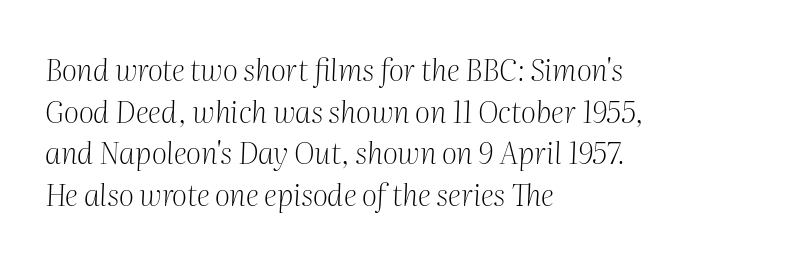
Q: Is the text bold? A: No.
Q: Is the text italic (slanted)? A: Yes, it leans right by about 2 degrees.
Q: Is the typeface a serif or a sans-serif typeface? A: Serif.
Q: Is the text underlined? A: No.
Q: How is the paragraph aligned? A: Left-aligned.
Q: Is the spacing between letters normal or unusually wide? A: Normal.
Q: Is the spacing between lines tight, normal or loose? A: Normal.
Q: Width (condensed, normal, or wide)? A: Normal.
Q: Stroke contrast? A: Medium.
Q: x-height? A: Medium.
Q: Monospaced? A: No.
